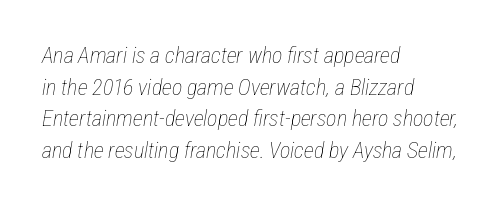
The image shows 22 px text type, italic (leaning right); set left-aligned, normal line spacing (1.44x), normal letter spacing, not underlined.
